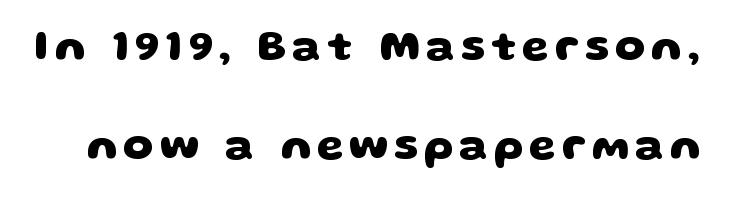
Typographically, this falls in the sans-serif category. No word sits above an underline. Does the leading feel generous? Absolutely, it's lavish. A typesetter would call this proportional, since set widths differ per character. Is the type bold? Yes — the strokes are clearly thick and heavy.
